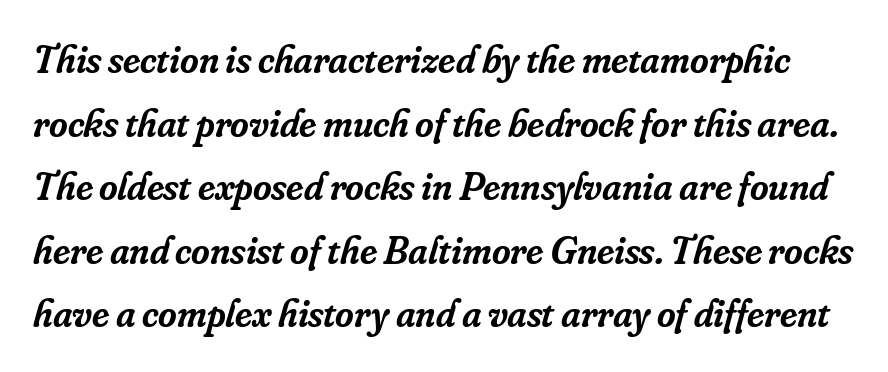
Any mark beneath the type? The region is blank. If you measured baseline to baseline, you'd find a middling distance. These words are printed semibold, heavier than regular yet not bold. The typeface chosen for these lines features serifs. The letters advance in unequal steps, a hallmark of proportional type.
